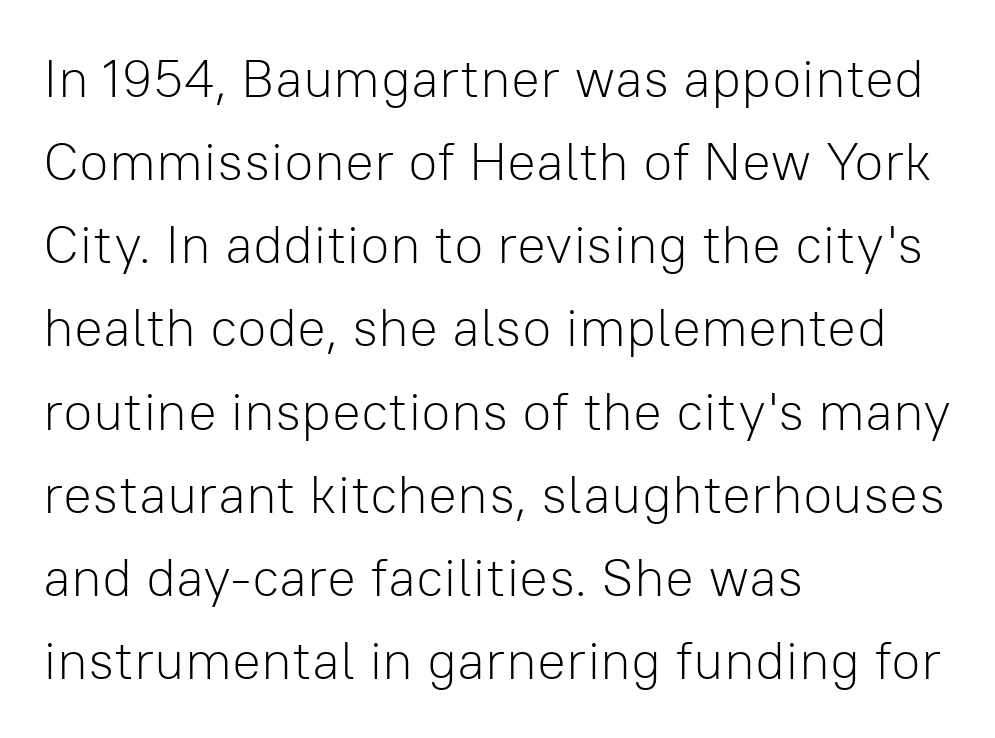
In terms of letterform style, serifs are entirely absent. This sample keeps an unexceptional amount of space between lines. The font's upright variant was chosen for this text. This rendering features lettering with no underline. Looks like regular typesetting: each glyph gets only the width it needs.
